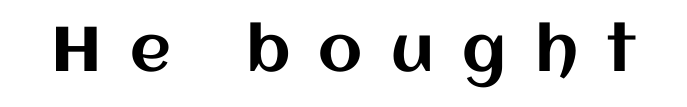
{"italic": "no", "width": "normal", "stroke_contrast": "medium", "x_height": "large", "monospaced": "no", "underline": "no", "letter_spacing": "wide", "letter_spacing_em": 0.45, "glyph_px": 63}
